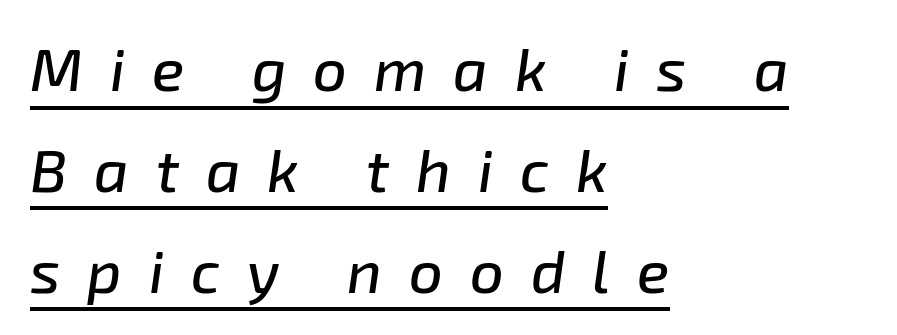
The image shows 60 px text type, italic (leaning right); set left-aligned, normal line spacing (1.68x), unusually wide letter spacing (+0.45 em), underlined; low stroke contrast and a medium x-height.
